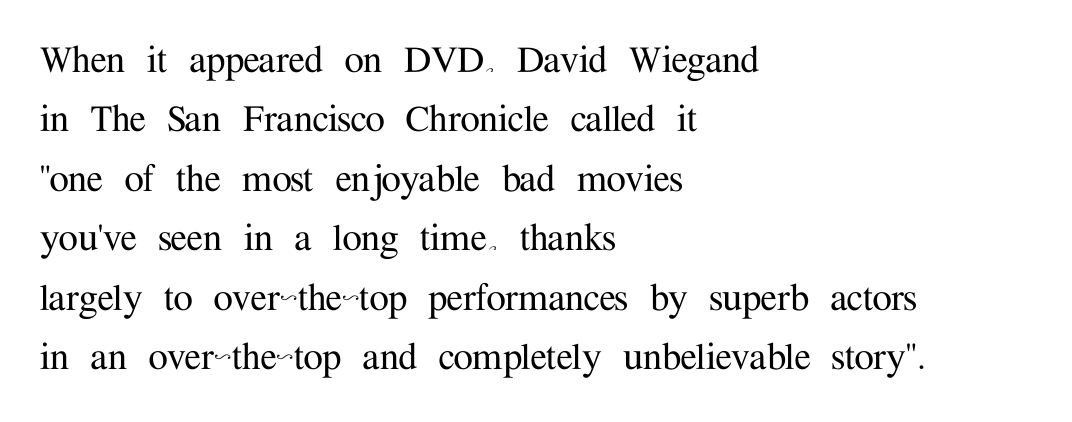
Q: Is the text italic (slanted)? A: No, it is upright.
Q: Is the typeface a serif or a sans-serif typeface? A: Serif.
Q: Is the text underlined? A: No.
Q: How is the paragraph aligned? A: Left-aligned.
Q: Is the spacing between letters normal or unusually wide? A: Normal.
Q: Is the spacing between lines tight, normal or loose? A: Normal.
Q: Width (condensed, normal, or wide)? A: Normal.
Q: Stroke contrast? A: Medium.
Q: x-height? A: Medium.
Q: Monospaced? A: No.
